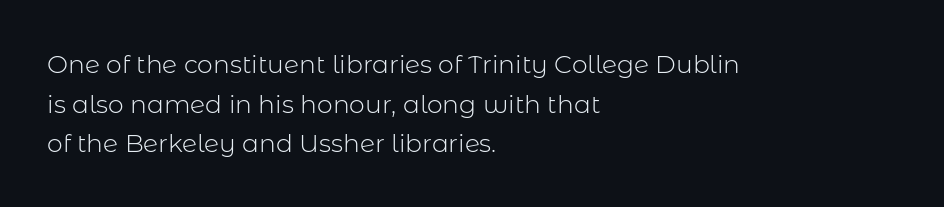
{"italic": "no", "bold": "no", "underline": "no", "align": "left", "line_spacing": "normal", "line_spacing_ratio": 1.59, "letter_spacing": "normal", "letter_spacing_em": 0.0, "glyph_px": 25}
